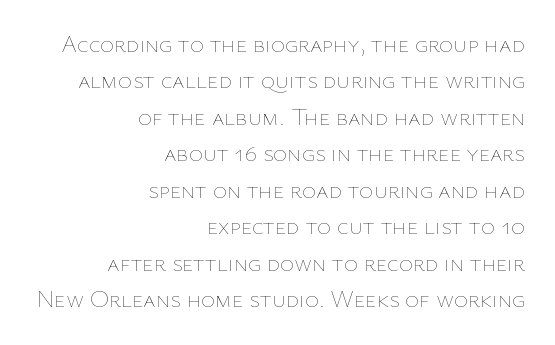
The image shows 24 px text type, upright; set right-aligned, normal line spacing (1.52x), normal letter spacing, not underlined.
